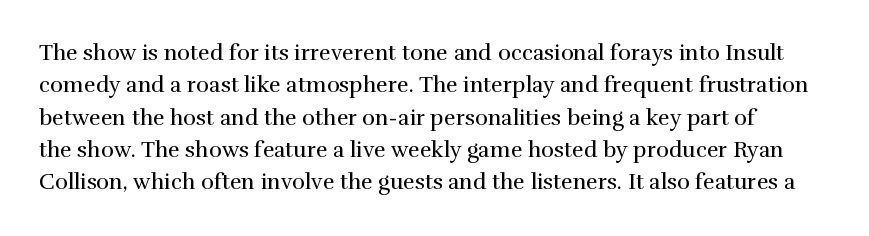
Interline gaps are of average width in this sample. It's the straight-up-and-down kind of type. Look at the tracking — it's just the regular setting, nothing added. Quick note: underline off.
